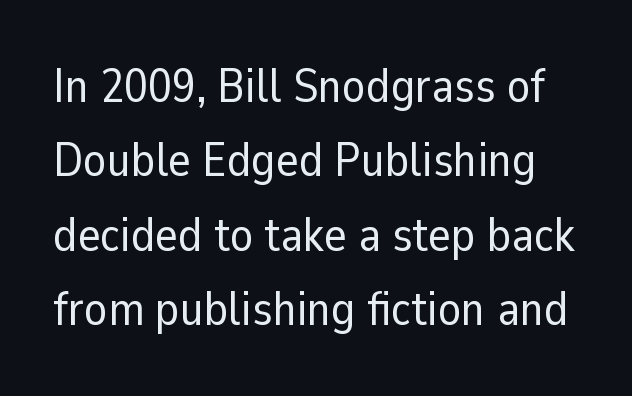
{"serif": "no", "italic": "no", "bold": "no", "weight": "regular", "width": "normal", "stroke_contrast": "low", "x_height": "medium", "monospaced": "no", "underline": "no", "line_spacing": "normal", "line_spacing_ratio": 1.55, "letter_spacing": "normal", "letter_spacing_em": 0.0, "glyph_px": 48}
